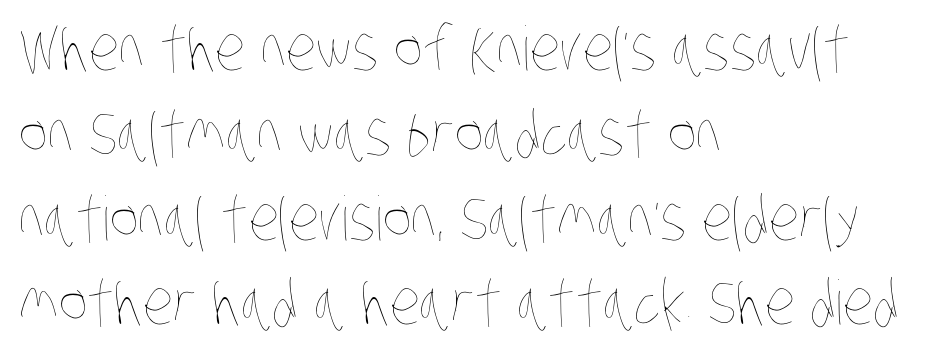
A typesetter would call this zero additional tracking. Line spacing here is normal. Rule under the text: the space is simply empty. The lines in this sample share a left origin and differ only in where they stop. Is this a heavy cut? Hardly; it is regular or lighter. Think of a printed novel: that variable character pitch is what you see here.
